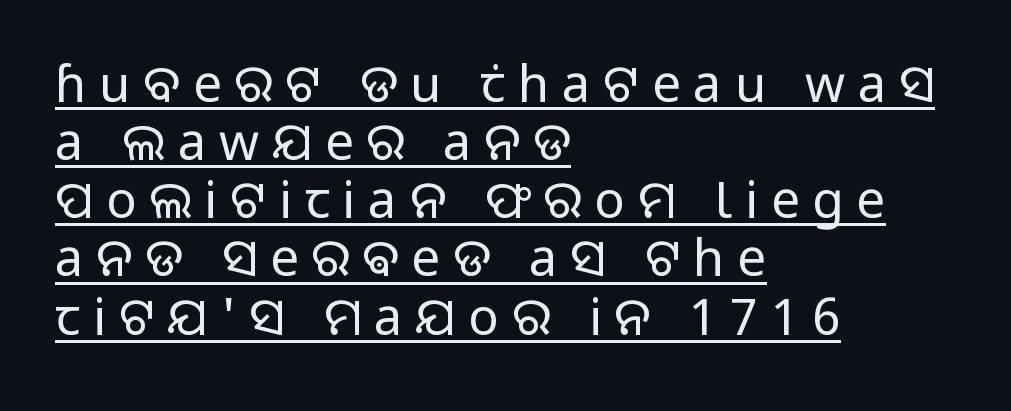
Note: no serifs on the glyphs. The rendering uses a small line-height, squeezing the rows. Every stem runs plumb, perpendicular to the baseline. Words appear elongated and porous because spacing is wide. The face used here is proportionally spaced, like ordinary book or web type. Caption: lettering with a line underneath.
